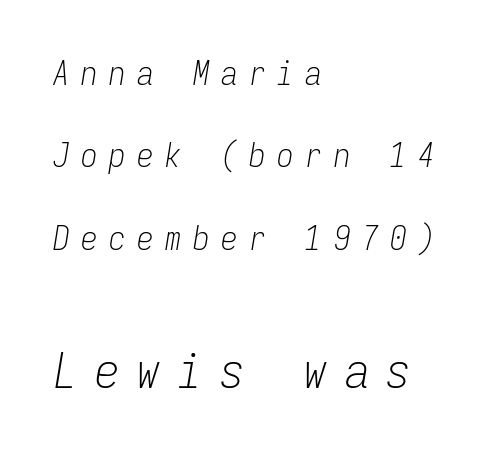
The image shows 49 px light, condensed type, italic (leaning right), monospaced; set left-aligned, loose line spacing (2.5x), unusually wide letter spacing (+0.35 em), not underlined; the second (bottom) block is 1.48x larger; low stroke contrast and a medium x-height.
